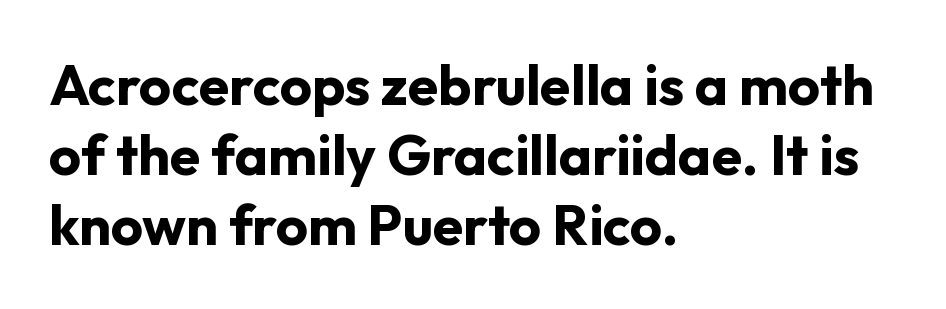
The letters stand upright; this is a roman face. The face used here is rendered with its standard letterfit. Regarding leading, the lines here are spaced in the standard way. Clear beneath every line of the passage. Think of a printed novel: that variable character pitch is what you see here. This sample uses a sans-serif face.
